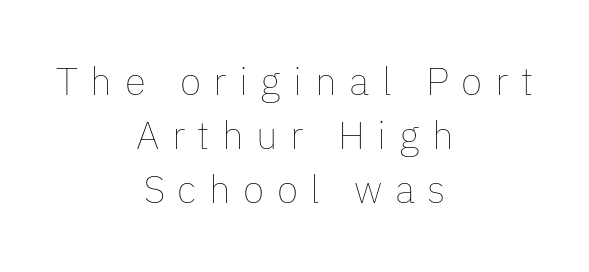
The image shows 39 px thin type, upright; set centered, normal line spacing (1.38x), unusually wide letter spacing (+0.32 em), not underlined; low stroke contrast and a medium x-height.
